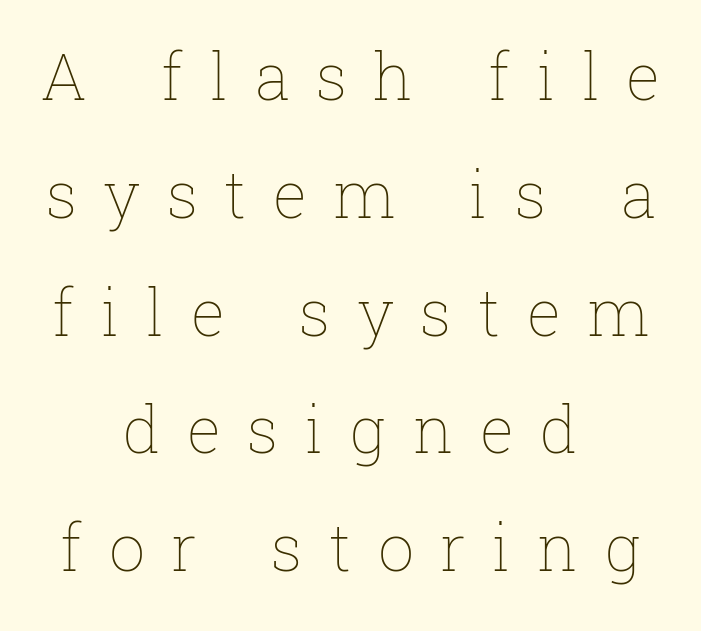
The image shows 64 px thin type, upright; set centered, line spacing 1.84x, unusually wide letter spacing (+0.41 em), not underlined; low stroke contrast and a medium x-height.
